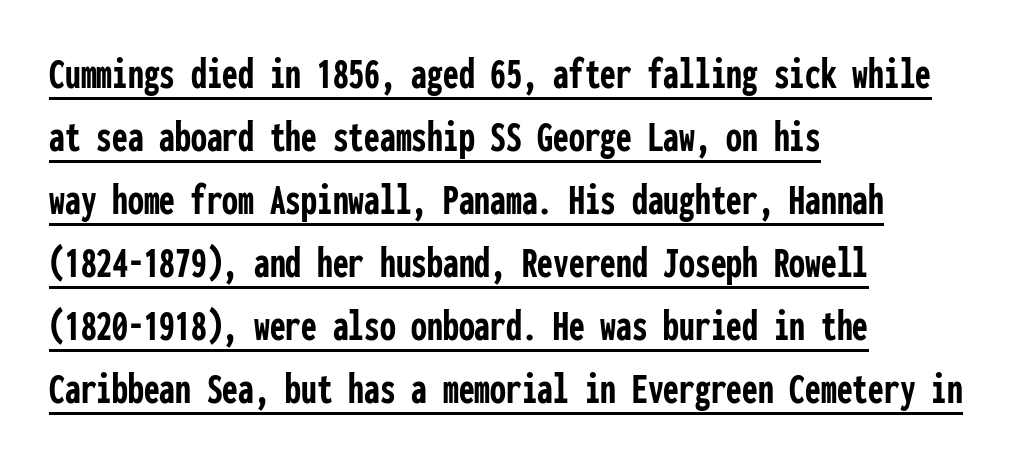
{"serif": "no", "italic": "no", "bold": "yes", "weight": "semibold", "width": "condensed", "stroke_contrast": "low", "x_height": "medium", "monospaced": "yes", "underline": "yes", "align": "left", "line_spacing": "normal", "line_spacing_ratio": 1.4, "letter_spacing": "normal", "letter_spacing_em": 0.0, "glyph_px": 45}
